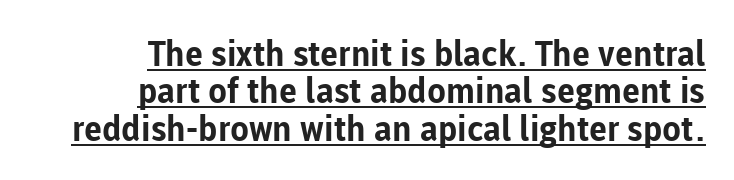
The image shows 35 px bold sans-serif type, upright; set right-aligned, tight line spacing (1.07x), normal letter spacing, underlined; low stroke contrast and a medium x-height.
